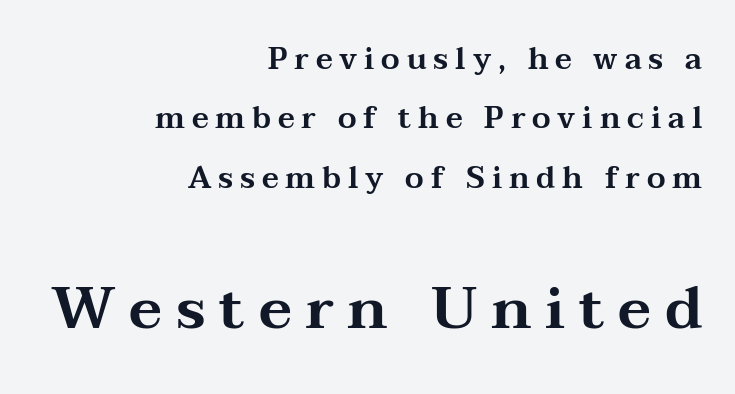
The more generous point size was reserved for the lower chunk. Underlining? Definitely not there. Every row of glyphs terminates at an identical x-position on the right. Is this a sans? No — the strokes have serifs. The horizontal fit of the characters is loose and conspicuously gappy.
